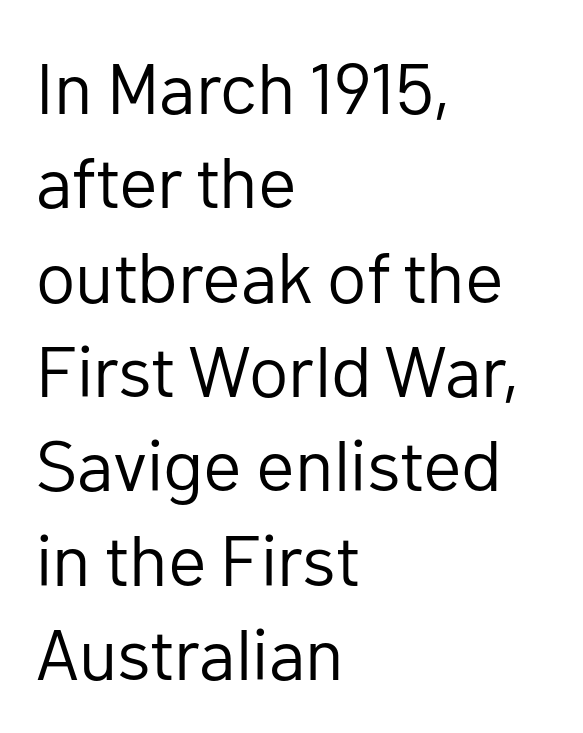
Decoration check: the copy has no underline. The face looks like a standard text weight, possibly lighter. Characters follow at the spacing the type designer built in. Line spacing here is normal. Type style note: lacks serifs.
